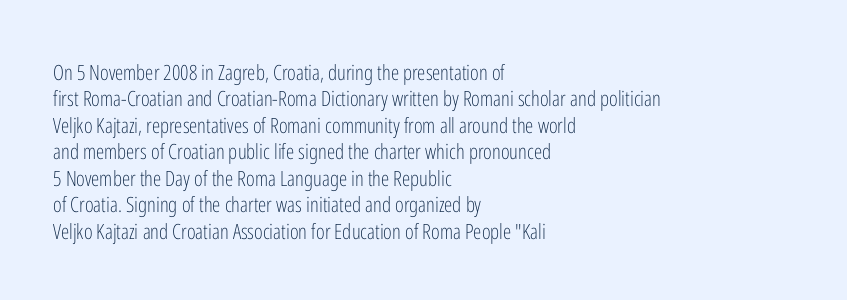
{"italic": "no", "bold": "no", "underline": "no", "align": "left", "line_spacing": "normal", "line_spacing_ratio": 1.26, "letter_spacing": "normal", "letter_spacing_em": 0.0, "glyph_px": 21}
